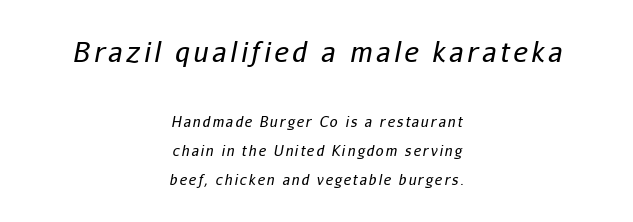
These two chunks differ in scale, with the top chunk taking the larger measure. The strokes carry an ordinary text weight at most. Slanted lettering throughout. A student would call this center alignment; a typographer would say set centered. The area under the type is left untouched. Rows of type keep a wide berth in the vertical direction.
